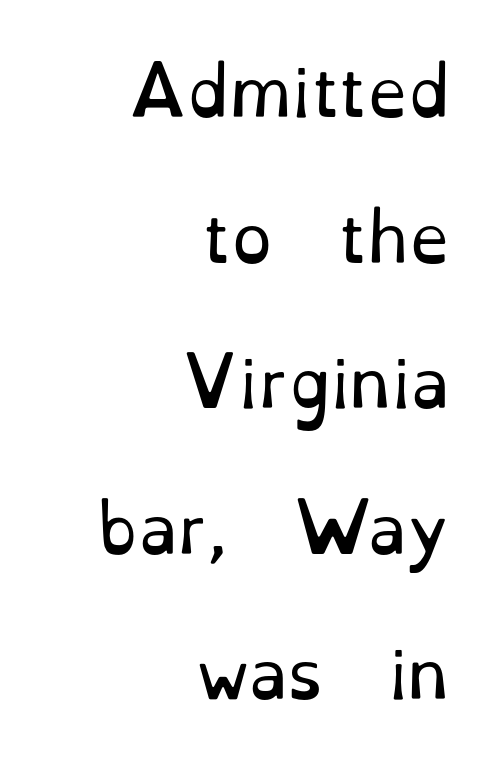
Q: Is the text bold? A: No.
Q: Is the text italic (slanted)? A: No, it is upright.
Q: Is the typeface a serif or a sans-serif typeface? A: Sans-serif.
Q: Is the text underlined? A: No.
Q: How is the paragraph aligned? A: Right-aligned.
Q: Is the spacing between letters normal or unusually wide? A: Normal.
Q: Is the spacing between lines tight, normal or loose? A: Loose.
Q: Width (condensed, normal, or wide)? A: Normal.
Q: Stroke contrast? A: Low.
Q: x-height? A: Small.
Q: Monospaced? A: No.
